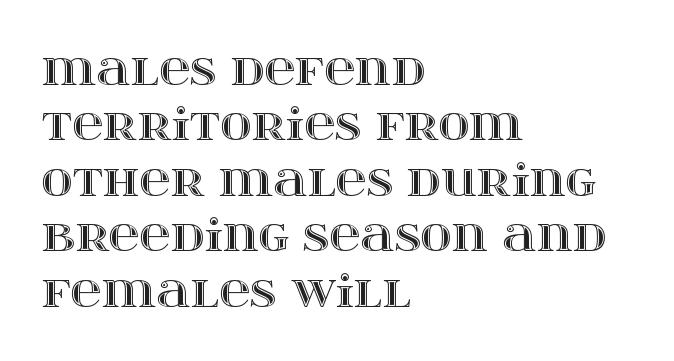
The rag falls on the right side of this text block. Plain, unruled lines of type. The vertical gap from one line to the next is medium. The letters advance in unequal steps, a hallmark of proportional type.
